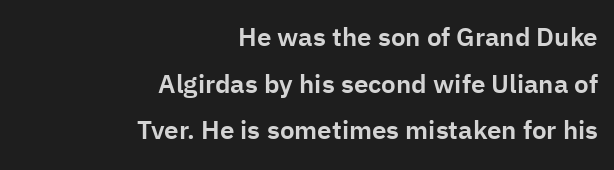
Q: Is the text italic (slanted)? A: No, it is upright.
Q: Is the text underlined? A: No.
Q: How is the paragraph aligned? A: Right-aligned.
Q: Is the spacing between letters normal or unusually wide? A: Normal.
